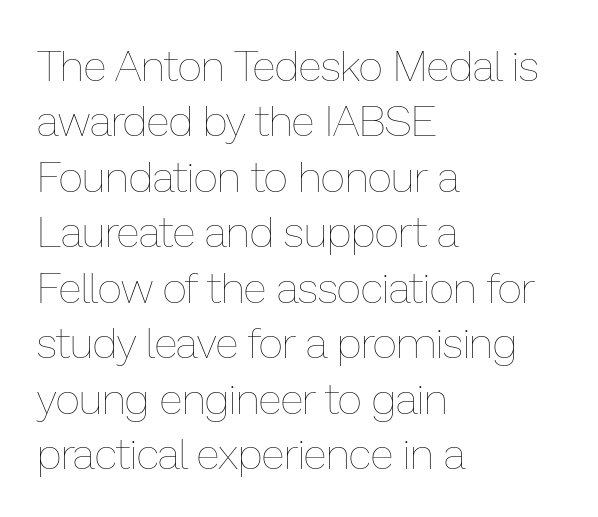
Q: Is the text bold? A: No.
Q: Is the text italic (slanted)? A: No, it is upright.
Q: Is the text underlined? A: No.
Q: How is the paragraph aligned? A: Left-aligned.
Q: Is the spacing between letters normal or unusually wide? A: Normal.
Q: Is the spacing between lines tight, normal or loose? A: Normal.
Q: Width (condensed, normal, or wide)? A: Normal.
Q: Stroke contrast? A: Low.
Q: x-height? A: Medium.
Q: Monospaced? A: No.
